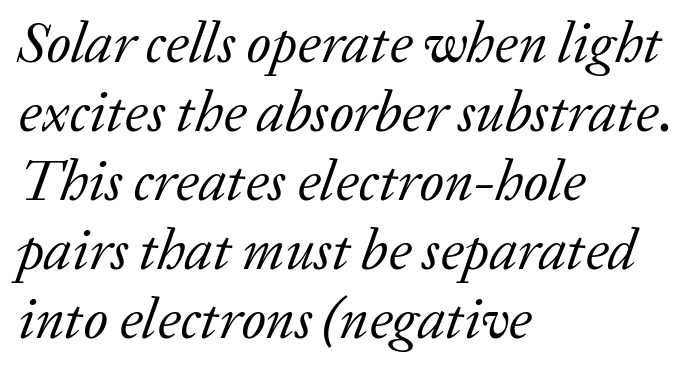
Each letter keeps its own natural width here, so spacing adapts to shape. Check where the strokes stop: tiny serifs finish them off. This sample uses plain, unmodified letter spacing. Italic? Definitely — the glyphs are oblique. Horizontally, the lines are justified to the leading edge only. Only glyphs here, with clear space below each row.
